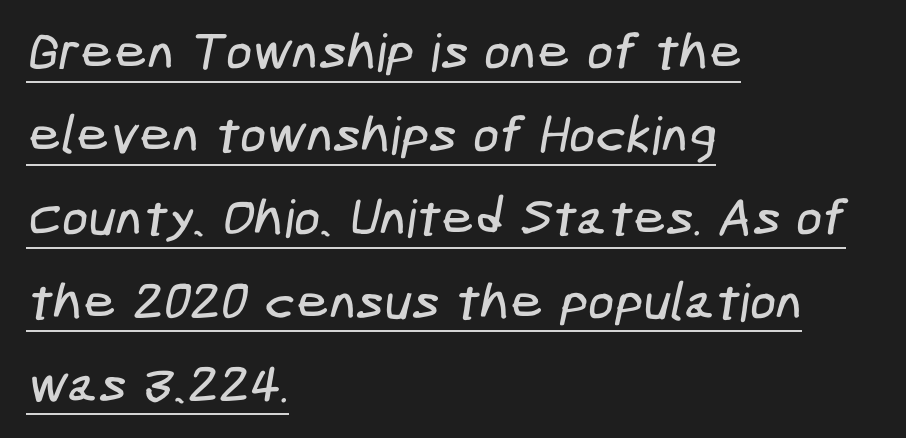
Examine the stroke ends and you'll find no serifs. How would I describe the line gaps? Plain and ordinary. The line texture is even and compact thanks to regular tracking. Honestly, the underline is the first thing you notice here.
